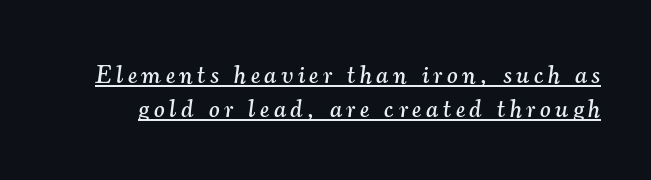
{"italic": "yes", "lean": "right", "slant_degrees": 7, "underline": "yes", "line_spacing": "normal", "line_spacing_ratio": 1.37, "glyph_px": 25}
